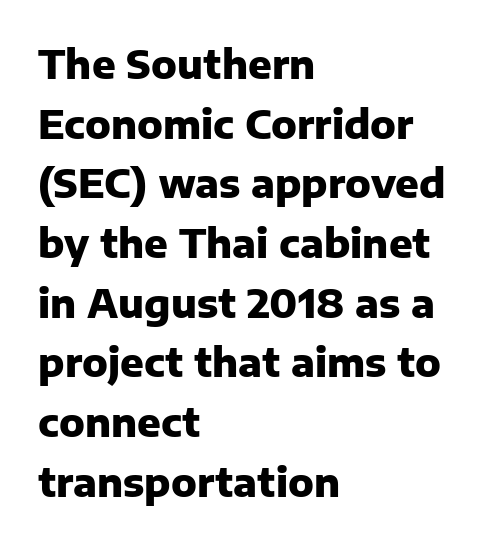
Layout note: lines flush left. The horizontal fit of the characters is conventional and even. Is this a fixed-width face? No — the glyphs have proportional, varying widths. The space directly below the letters is spotless. Compared with typical paragraphs, the rows here are spaced about the same.
